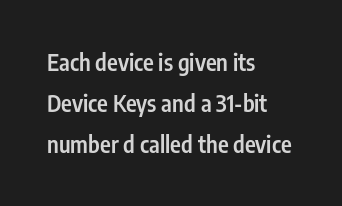
{"italic": "no", "bold": "semi", "underline": "no", "align": "left", "line_spacing_ratio": 1.78, "letter_spacing": "normal", "letter_spacing_em": 0.0, "glyph_px": 23}
